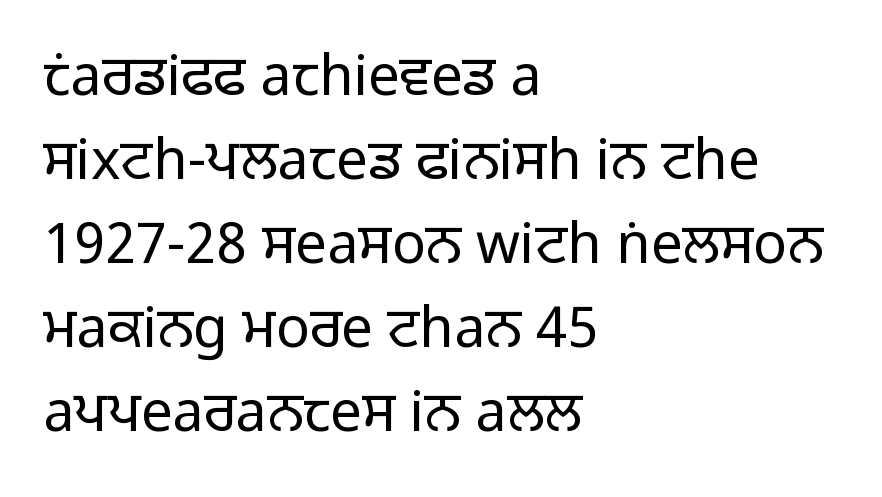
The image shows 56 px light sans-serif type, upright; set left-aligned, normal line spacing (1.5x), normal letter spacing, not underlined; low stroke contrast and a medium x-height.
